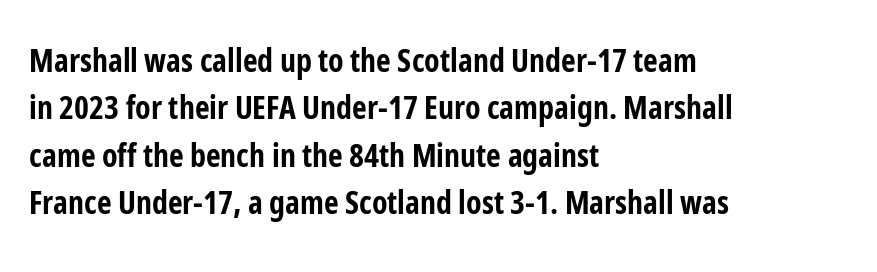
Nope, no serifs anywhere on these letters. This is roman type, the default non-slanted kind. Does the leading feel generous? No, just average. Heft: maximum for text — a bold. Observe the ordinary spacing: letters are neighbours, not strangers.
